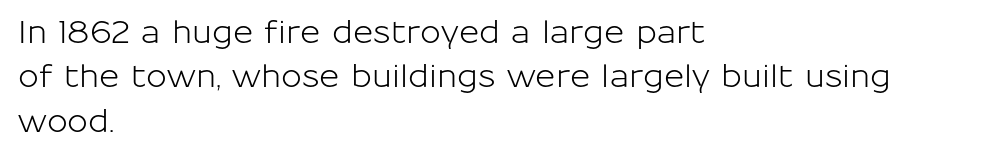
The image shows 31 px sans-serif type, upright; set left-aligned, normal line spacing (1.43x), normal letter spacing, not underlined; low stroke contrast and a medium x-height.
